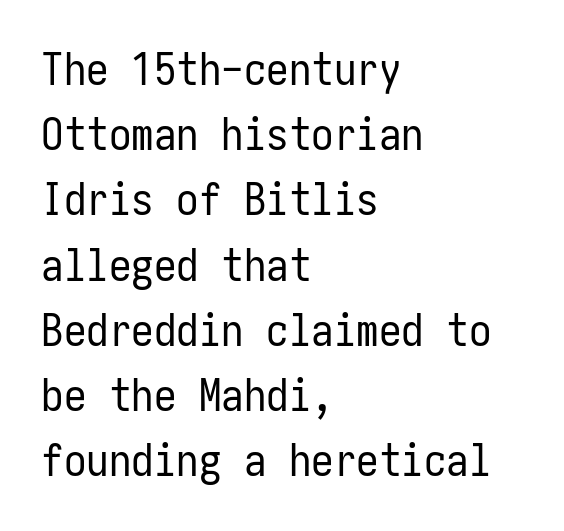
The image shows 45 px regular-weight, condensed sans-serif type, upright; set left-aligned, normal line spacing (1.45x), normal letter spacing, not underlined; low stroke contrast and a medium x-height.
